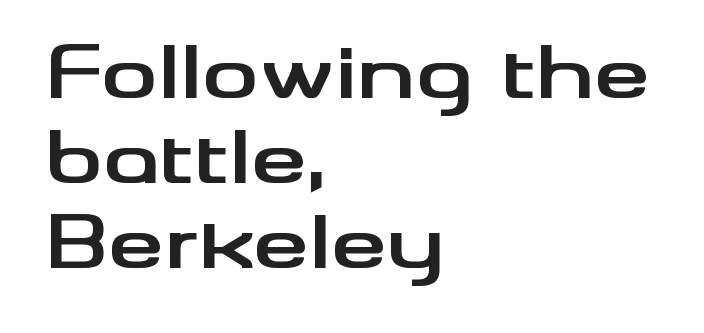
The image shows 71 px bold, wide sans-serif type, upright; set left-aligned, line spacing 1.2x, normal letter spacing, not underlined; medium stroke contrast and a small x-height.
